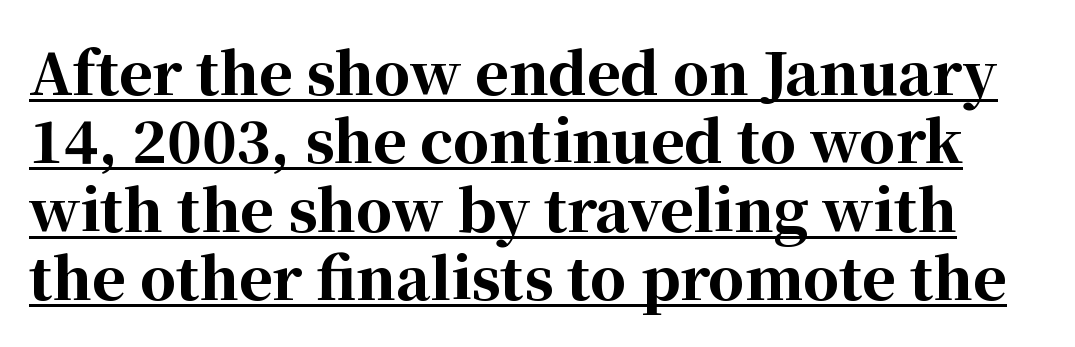
{"serif": "yes", "italic": "no", "bold": "yes", "weight": "bold", "width": "normal", "stroke_contrast": "high", "x_height": "medium", "monospaced": "no", "underline": "yes", "line_spacing_ratio": 1.2, "letter_spacing": "normal", "letter_spacing_em": 0.0, "glyph_px": 57}
